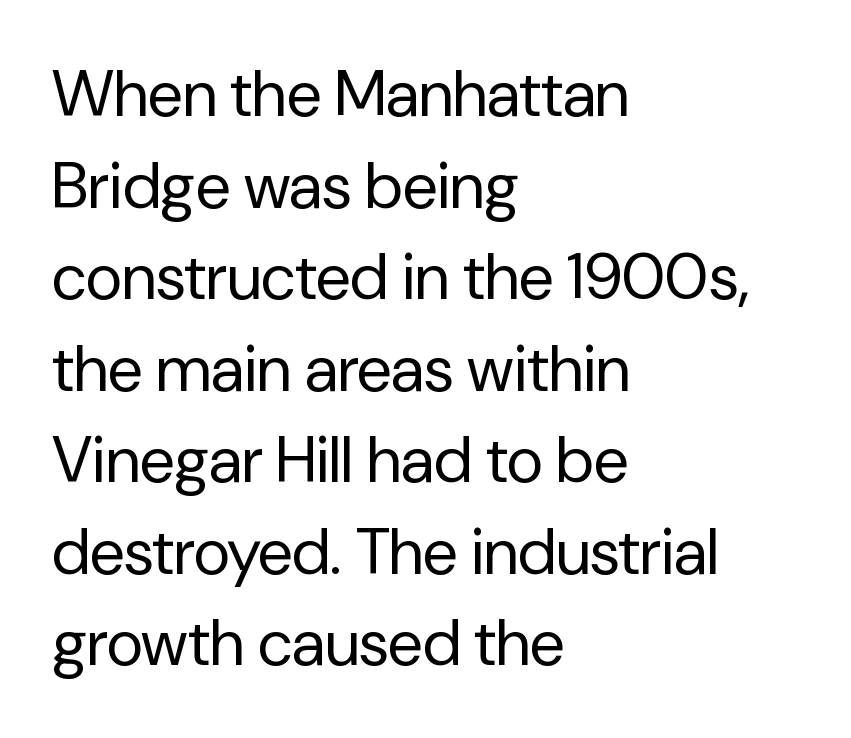
{"serif": "no", "italic": "no", "bold": "no", "weight": "regular", "width": "normal", "stroke_contrast": "low", "x_height": "medium", "monospaced": "no", "underline": "no", "align": "left", "line_spacing": "normal", "line_spacing_ratio": 1.43, "letter_spacing": "normal", "letter_spacing_em": 0.0, "glyph_px": 64}
